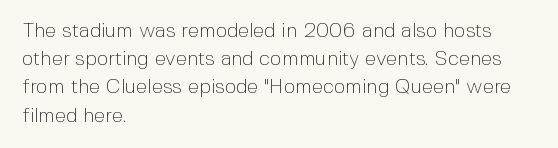
Q: Is the text bold? A: No.
Q: Is the text italic (slanted)? A: No, it is upright.
Q: Is the text underlined? A: No.
Q: How is the paragraph aligned? A: Left-aligned.
Q: Is the spacing between letters normal or unusually wide? A: Normal.
Q: Is the spacing between lines tight, normal or loose? A: Normal.
